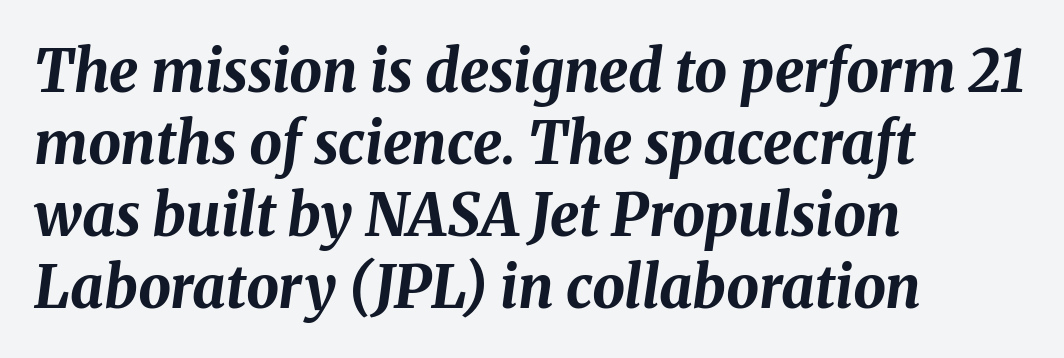
Italic? Definitely — the glyphs are oblique. This is heavy type, rendered in bold. Character widths vary here, with narrow letters taking less room than wide ones. Line beginnings align vertically; line endings do not.
